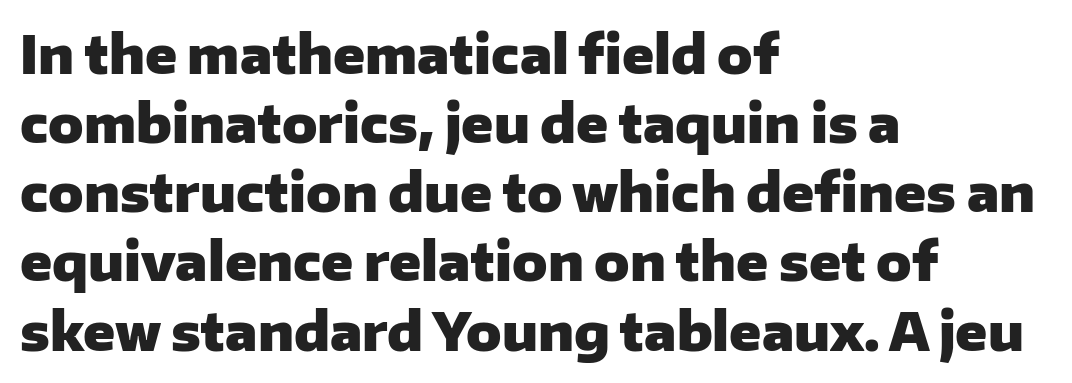
Q: Is the text bold? A: Yes.
Q: Is the text italic (slanted)? A: No, it is upright.
Q: Is the typeface a serif or a sans-serif typeface? A: Sans-serif.
Q: Is the text underlined? A: No.
Q: How is the paragraph aligned? A: Left-aligned.
Q: Is the spacing between letters normal or unusually wide? A: Normal.
Q: Is the spacing between lines tight, normal or loose? A: Normal.
Q: Width (condensed, normal, or wide)? A: Normal.
Q: Stroke contrast? A: Low.
Q: x-height? A: Medium.
Q: Monospaced? A: No.
